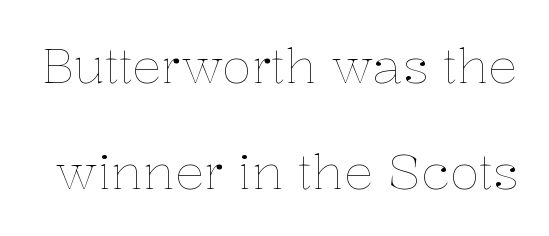
{"italic": "no", "bold": "no", "weight": "thin", "width": "normal", "stroke_contrast": "low", "x_height": "medium", "monospaced": "no", "underline": "no", "line_spacing": "loose", "line_spacing_ratio": 2.17, "letter_spacing": "normal", "letter_spacing_em": 0.0, "glyph_px": 49}
